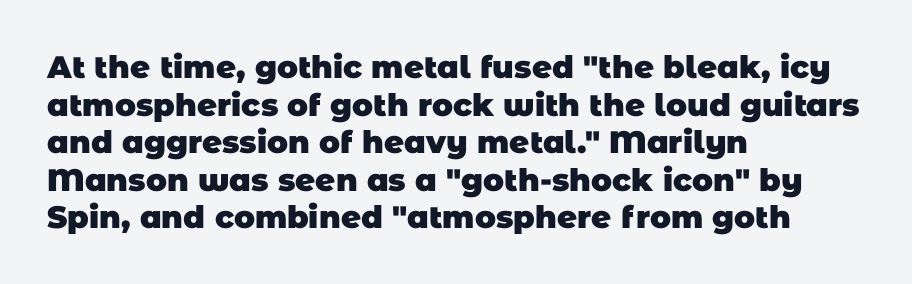
{"serif": "no", "bold": "yes", "weight": "heavy", "width": "normal", "stroke_contrast": "low", "x_height": "large", "monospaced": "no", "underline": "no", "align": "left", "line_spacing_ratio": 1.21, "letter_spacing": "normal", "letter_spacing_em": 0.0, "glyph_px": 31}
